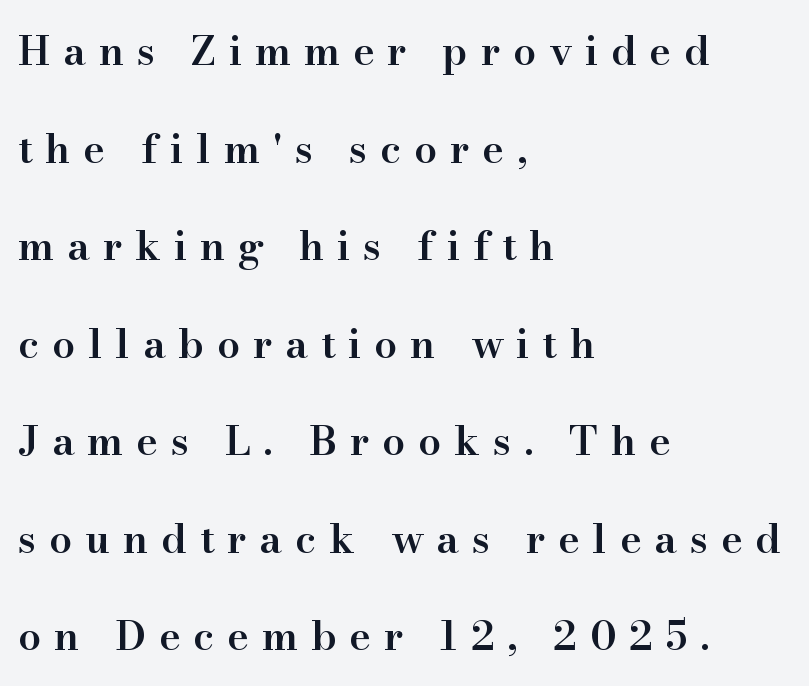
Q: Is the text bold? A: Semi-bold.
Q: Is the text italic (slanted)? A: No, it is upright.
Q: Is the typeface a serif or a sans-serif typeface? A: Serif.
Q: Is the text underlined? A: No.
Q: How is the paragraph aligned? A: Left-aligned.
Q: Is the spacing between letters normal or unusually wide? A: Unusually wide.
Q: Is the spacing between lines tight, normal or loose? A: Loose.
Q: Width (condensed, normal, or wide)? A: Normal.
Q: Stroke contrast? A: High.
Q: x-height? A: Small.
Q: Monospaced? A: No.
